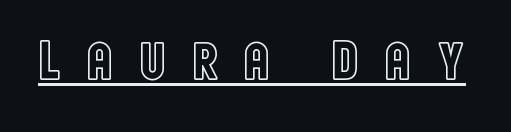
Q: Is the text italic (slanted)? A: No, it is upright.
Q: Is the text underlined? A: Yes.
Q: Is the spacing between letters normal or unusually wide? A: Unusually wide.
Q: Width (condensed, normal, or wide)? A: Condensed.
Q: x-height? A: Large.
Q: Monospaced? A: No.
